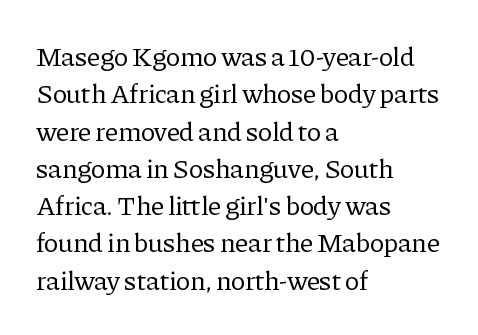
Interline gaps are of average width in this sample. Inter-character spacing is left at the font's built-in metrics. If you drew a line through each stem, it would be perfectly vertical. Words float on clear page, feet unadorned. Each line starts at the same left margin while the right side varies.
